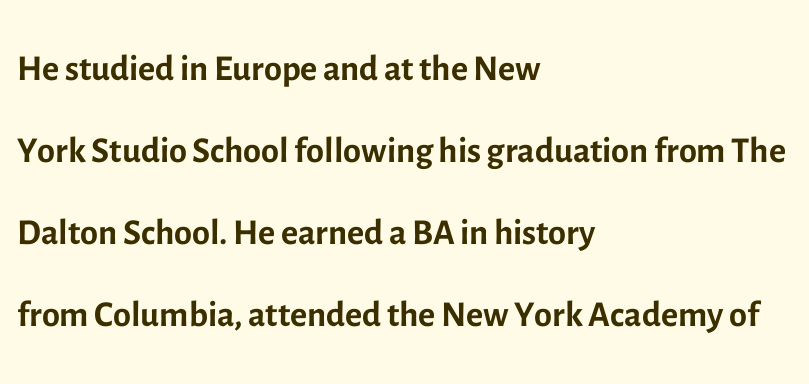
{"serif": "no", "italic": "no", "bold": "no", "weight": "regular", "width": "normal", "x_height": "medium", "monospaced": "no", "underline": "no", "align": "left", "line_spacing": "normal", "line_spacing_ratio": 1.58, "letter_spacing": "normal", "letter_spacing_em": 0.0, "glyph_px": 52}
